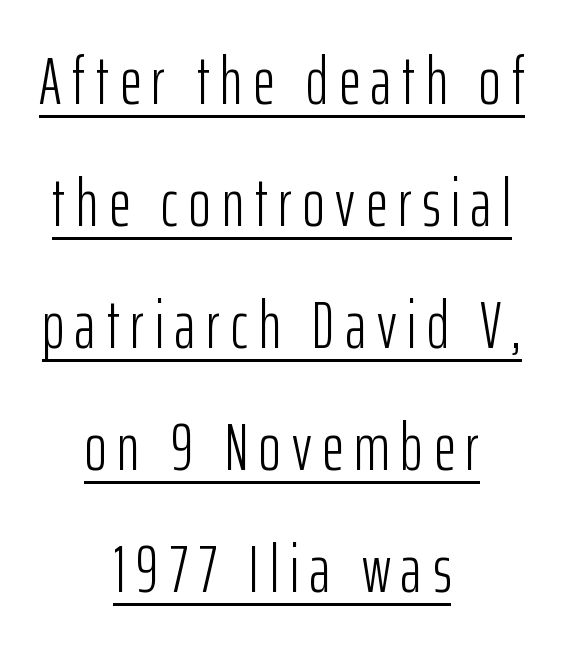
Q: Is the text bold? A: No.
Q: Is the text italic (slanted)? A: No, it is upright.
Q: Is the typeface a serif or a sans-serif typeface? A: Sans-serif.
Q: Is the text underlined? A: Yes.
Q: How is the paragraph aligned? A: Centered.
Q: Width (condensed, normal, or wide)? A: Condensed.
Q: Stroke contrast? A: Low.
Q: x-height? A: Medium.
Q: Monospaced? A: No.
